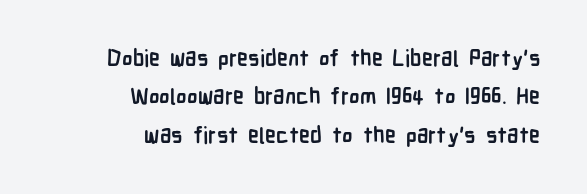
The image shows 22 px bold type, upright; set right-aligned, line spacing 1.75x, normal letter spacing, not underlined.
